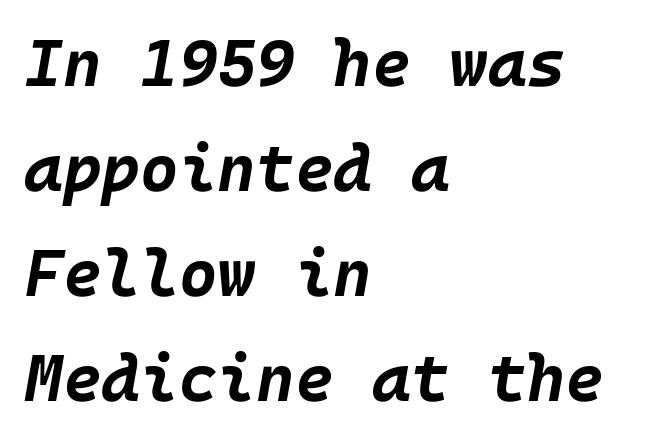
Q: Is the text bold? A: Yes.
Q: Is the text italic (slanted)? A: Yes, it leans right by about 10 degrees.
Q: Is the text underlined? A: No.
Q: How is the paragraph aligned? A: Left-aligned.
Q: Is the spacing between letters normal or unusually wide? A: Normal.
Q: Is the spacing between lines tight, normal or loose? A: Normal.
Q: Width (condensed, normal, or wide)? A: Normal.
Q: Stroke contrast? A: Low.
Q: x-height? A: Large.
